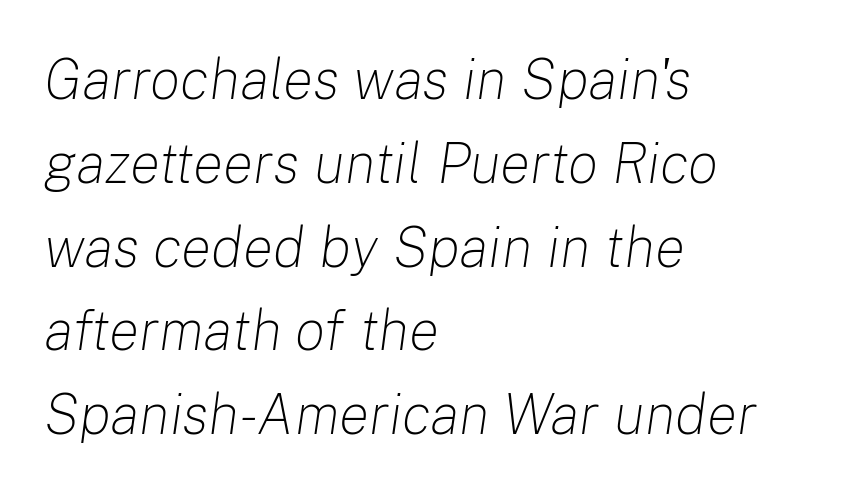
Q: Is the text bold? A: No.
Q: Is the text italic (slanted)? A: Yes, it leans right by about 8 degrees.
Q: Is the text underlined? A: No.
Q: How is the paragraph aligned? A: Left-aligned.
Q: Is the spacing between letters normal or unusually wide? A: Normal.
Q: Is the spacing between lines tight, normal or loose? A: Normal.
Q: Width (condensed, normal, or wide)? A: Normal.
Q: Stroke contrast? A: Low.
Q: x-height? A: Medium.
Q: Monospaced? A: No.
